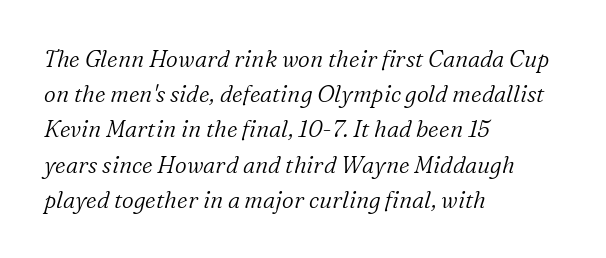
The strip under each line holds only bare page. A quiet, ordinary-to-light weight characterises the typeface. Observe the lean: these are italic letterforms. The letters sit at their default tracking, neither squeezed nor spread. The leading is moderate, giving the passage an even texture. The lines are quadded left.
